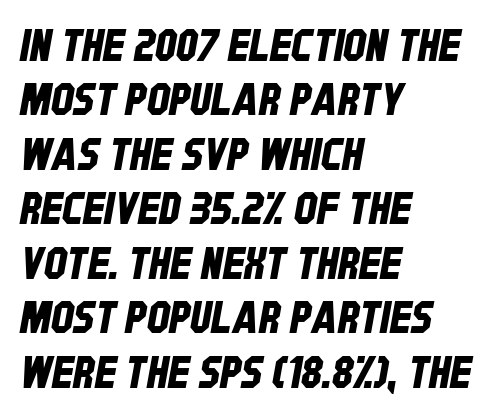
The image shows 45 px condensed sans-serif type; set left-aligned, line spacing 1.21x, normal letter spacing, not underlined; low stroke contrast and a large x-height.
